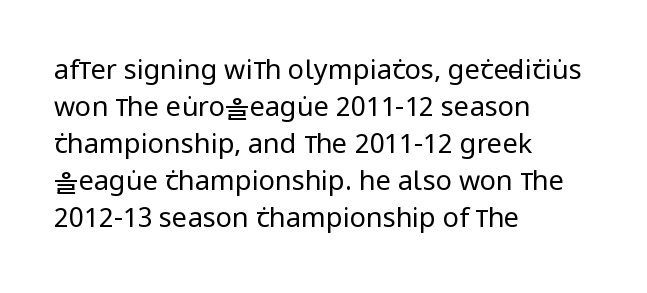
{"italic": "no", "bold": "no", "underline": "no", "align": "left", "line_spacing": "normal", "line_spacing_ratio": 1.37, "letter_spacing": "normal", "letter_spacing_em": 0.0, "glyph_px": 27}
